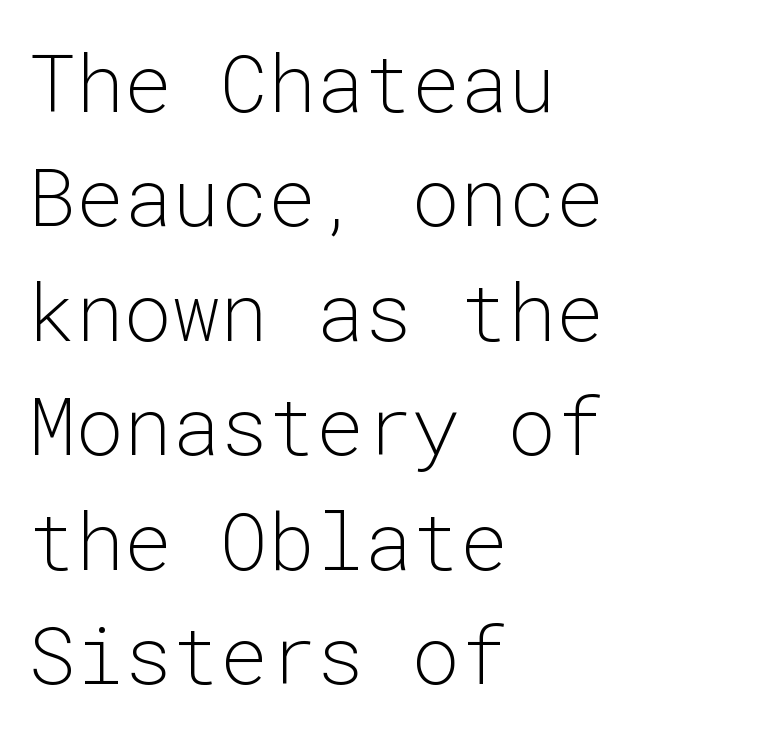
{"serif": "no", "italic": "no", "bold": "no", "weight": "light", "width": "normal", "stroke_contrast": "low", "x_height": "medium", "monospaced": "yes", "underline": "no", "align": "left", "line_spacing": "normal", "line_spacing_ratio": 1.43, "letter_spacing": "normal", "letter_spacing_em": 0.0, "glyph_px": 80}
